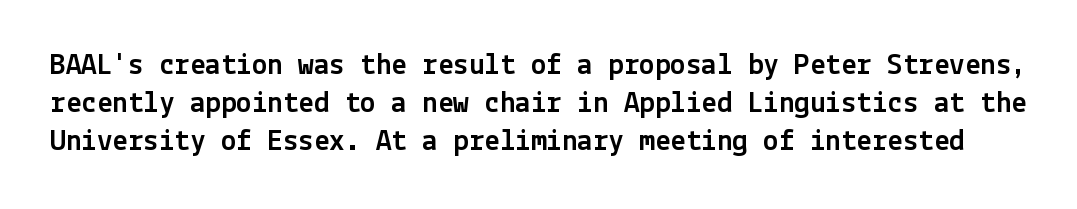
Q: Is the text italic (slanted)? A: No, it is upright.
Q: Is the typeface a serif or a sans-serif typeface? A: Sans-serif.
Q: Is the text underlined? A: No.
Q: Is the spacing between letters normal or unusually wide? A: Normal.
Q: Width (condensed, normal, or wide)? A: Normal.
Q: x-height? A: Medium.
